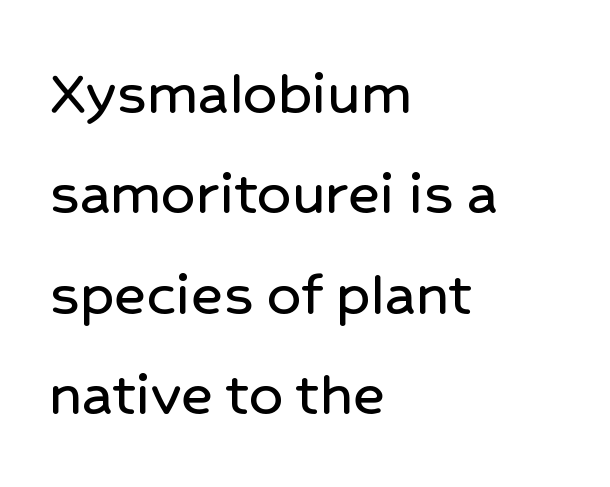
Compared with a centered layout, this one pins lines to the left instead. Honestly, the row spacing looks completely unremarkable. Each row of text sits above clean, open space. Italic? Not at all — the glyphs are vertical. This sample uses plain, unmodified letter spacing.
